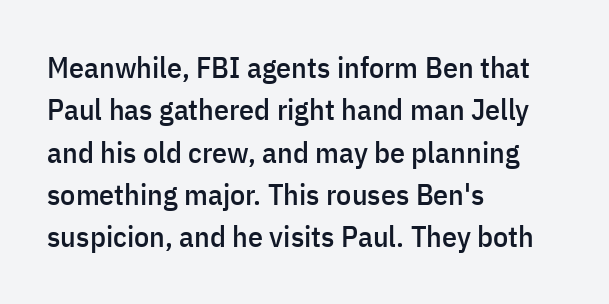
The image shows 30 px condensed sans-serif type, upright; set left-aligned, normal line spacing (1.41x), normal letter spacing, not underlined; low stroke contrast and a medium x-height.
